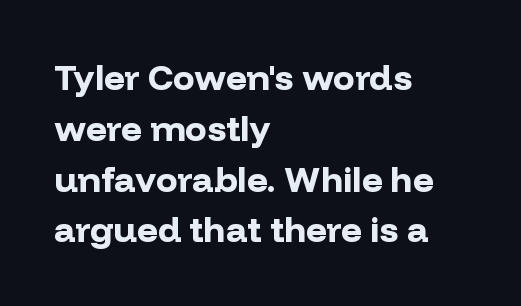
Q: Is the text bold? A: Yes.
Q: Is the text italic (slanted)? A: No, it is upright.
Q: Is the typeface a serif or a sans-serif typeface? A: Sans-serif.
Q: Is the text underlined? A: No.
Q: How is the paragraph aligned? A: Left-aligned.
Q: Is the spacing between letters normal or unusually wide? A: Normal.
Q: Is the spacing between lines tight, normal or loose? A: Normal.
Q: Width (condensed, normal, or wide)? A: Normal.
Q: Stroke contrast? A: Low.
Q: x-height? A: Medium.
Q: Monospaced? A: No.
